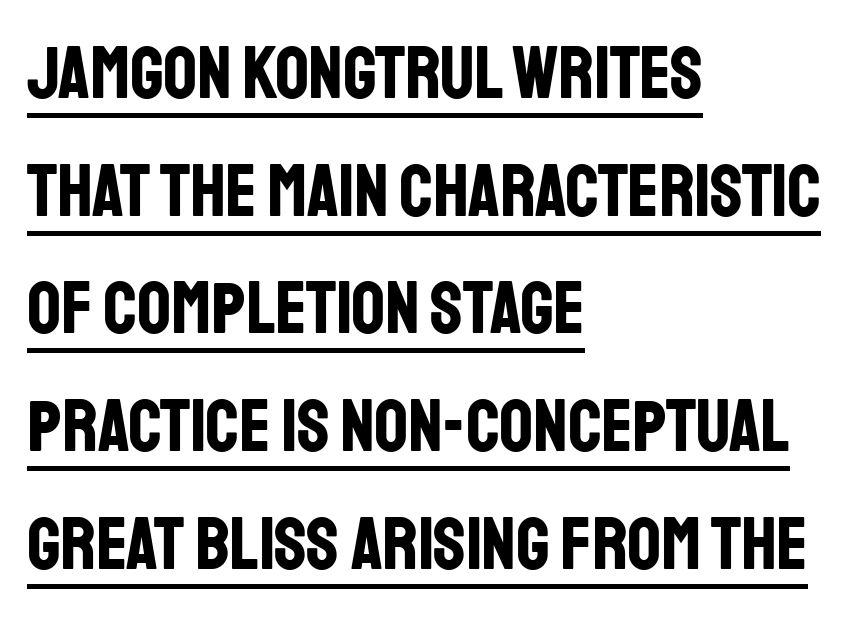
You could not count columns in this text — the font is proportionally spaced. Left-aligned paragraph, ragged on the right. The line texture is even and compact thanks to regular tracking. Honestly, the underline is the first thing you notice here.
